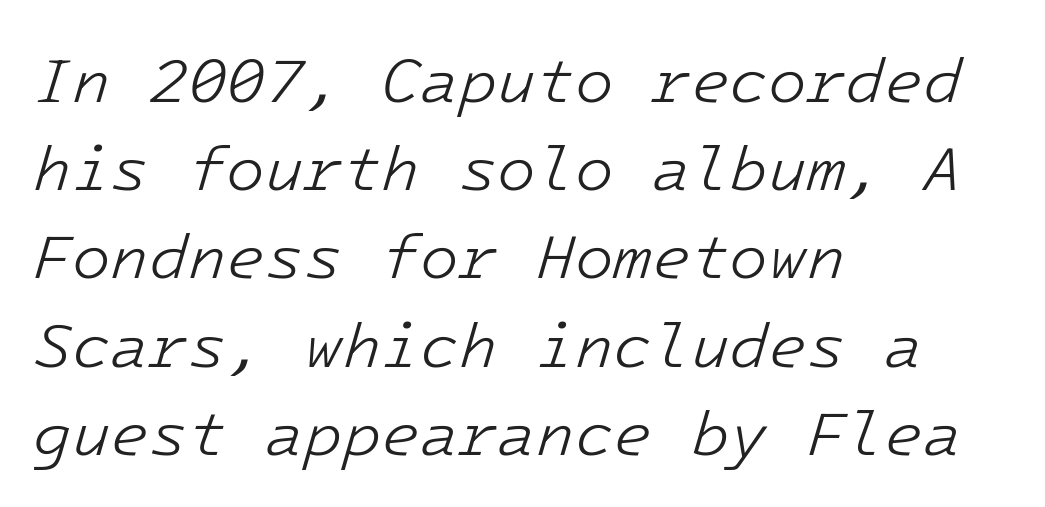
Q: Is the text bold? A: No.
Q: Is the text italic (slanted)? A: Yes, it leans right by about 16 degrees.
Q: Is the text underlined? A: No.
Q: How is the paragraph aligned? A: Left-aligned.
Q: Is the spacing between letters normal or unusually wide? A: Normal.
Q: Is the spacing between lines tight, normal or loose? A: Normal.
Q: Width (condensed, normal, or wide)? A: Normal.
Q: Stroke contrast? A: Low.
Q: x-height? A: Medium.
Q: Monospaced? A: Yes.
